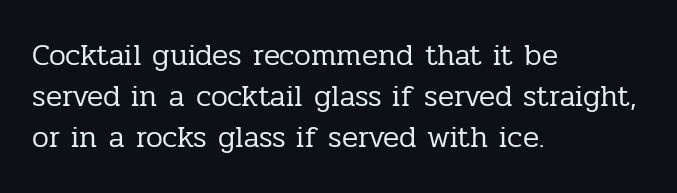
Q: Is the text bold? A: No.
Q: Is the text italic (slanted)? A: No, it is upright.
Q: Is the typeface a serif or a sans-serif typeface? A: Serif.
Q: Is the text underlined? A: No.
Q: How is the paragraph aligned? A: Left-aligned.
Q: Is the spacing between letters normal or unusually wide? A: Normal.
Q: Is the spacing between lines tight, normal or loose? A: Normal.
Q: Width (condensed, normal, or wide)? A: Normal.
Q: Stroke contrast? A: Low.
Q: x-height? A: Medium.
Q: Monospaced? A: No.
